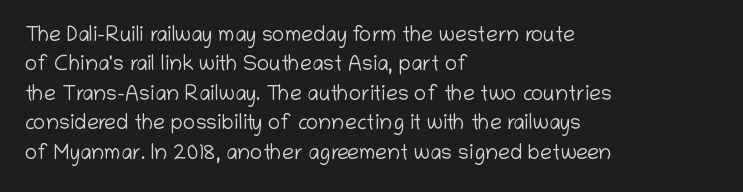
A clean baseline with only descenders dipping below it. If you drew a line through each stem, it would be perfectly vertical. Honestly, the row spacing looks completely unremarkable. Is this a heavy cut? Hardly; it is regular or lighter.
